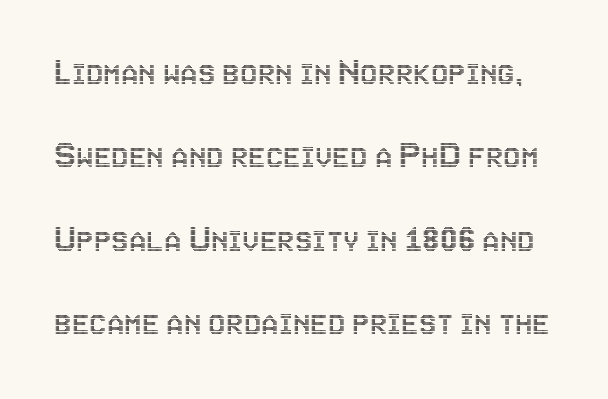
Q: Is the text italic (slanted)? A: No, it is upright.
Q: Is the text underlined? A: No.
Q: Is the spacing between letters normal or unusually wide? A: Normal.
Q: Is the spacing between lines tight, normal or loose? A: Loose.
Q: Width (condensed, normal, or wide)? A: Condensed.
Q: x-height? A: Large.
Q: Monospaced? A: No.
